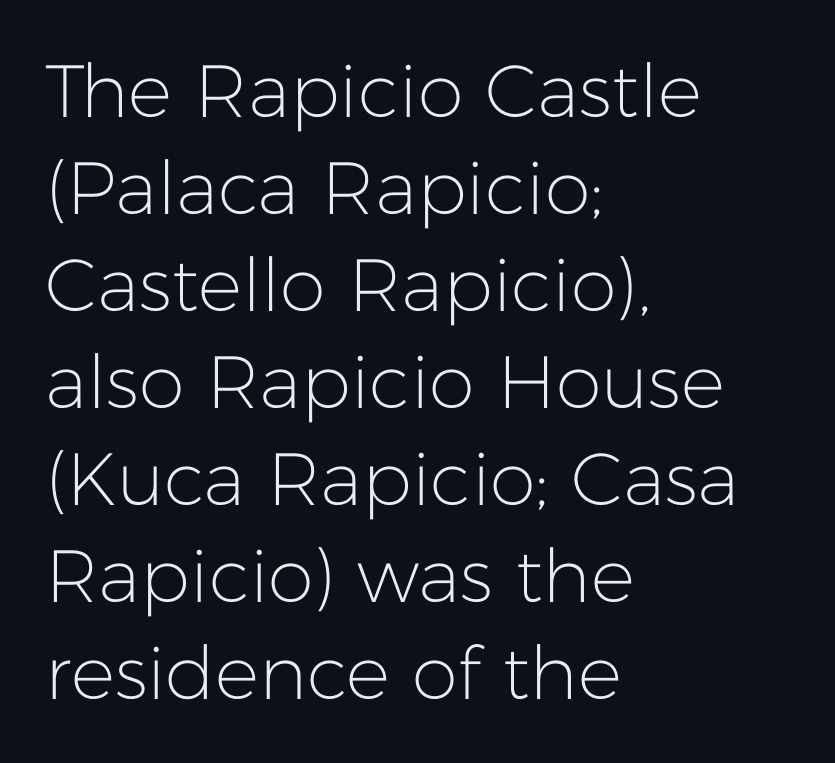
{"serif": "no", "italic": "no", "bold": "no", "weight": "light", "width": "normal", "stroke_contrast": "low", "x_height": "medium", "monospaced": "no", "underline": "no", "align": "left", "line_spacing": "normal", "line_spacing_ratio": 1.31, "letter_spacing": "normal", "letter_spacing_em": 0.0, "glyph_px": 74}
